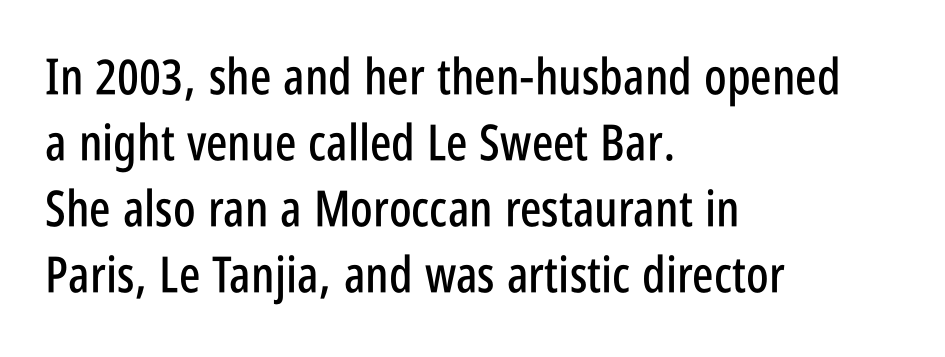
The image shows 50 px condensed sans-serif type, upright; set left-aligned, normal line spacing (1.32x), normal letter spacing, not underlined; low stroke contrast and a large x-height.
